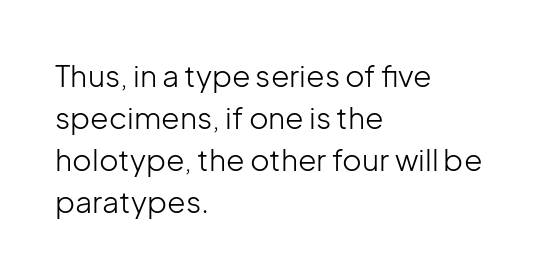
Q: Is the text bold? A: No.
Q: Is the text italic (slanted)? A: No, it is upright.
Q: Is the typeface a serif or a sans-serif typeface? A: Sans-serif.
Q: Is the text underlined? A: No.
Q: How is the paragraph aligned? A: Left-aligned.
Q: Is the spacing between letters normal or unusually wide? A: Normal.
Q: Is the spacing between lines tight, normal or loose? A: Normal.
Q: Width (condensed, normal, or wide)? A: Normal.
Q: Stroke contrast? A: Low.
Q: x-height? A: Medium.
Q: Monospaced? A: No.
